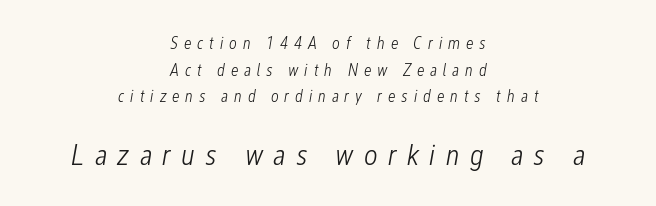
{"italic": "yes", "lean": "right", "slant_degrees": 12, "bold": "no", "weight": "light", "width": "condensed", "stroke_contrast": "low", "x_height": "medium", "monospaced": "no", "underline": "no", "align": "center", "line_spacing": "normal", "line_spacing_ratio": 1.56, "letter_spacing": "wide", "letter_spacing_em": 0.34, "larger_block": "second", "size_ratio": 1.76, "glyph_px": 30}
